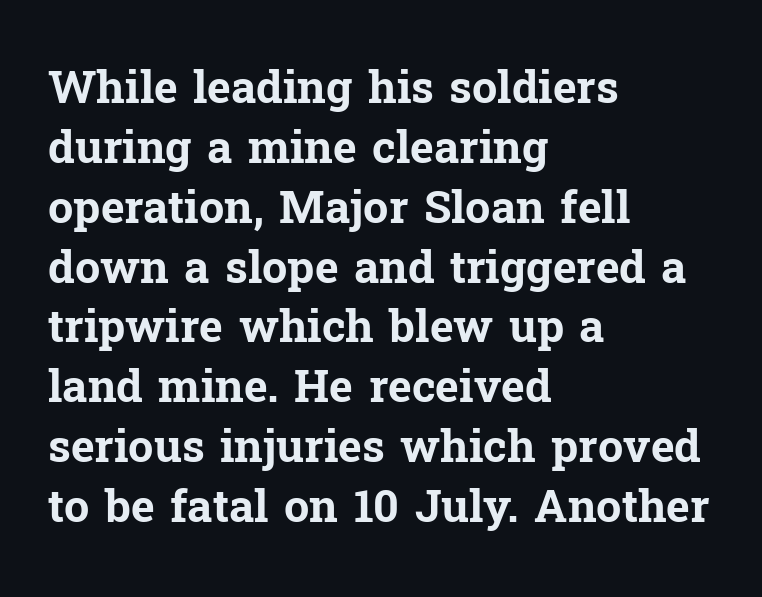
The image shows 45 px bold serif type, upright; set left-aligned, normal line spacing (1.33x), normal letter spacing, not underlined; low stroke contrast and a medium x-height.
